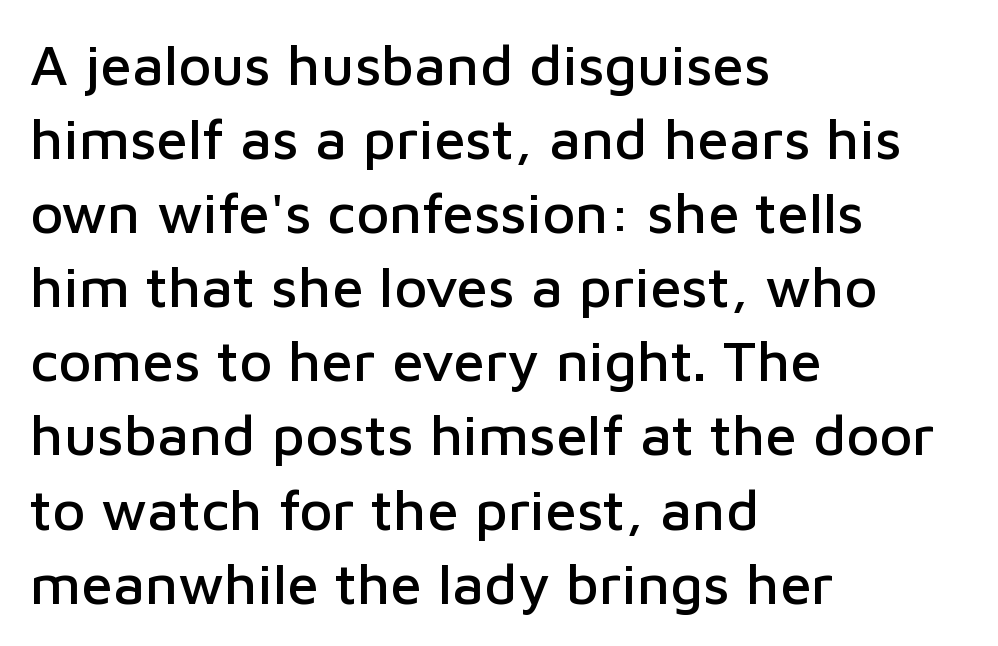
The text block is weighted toward the left margin, trailing off unevenly rightward. The letters carry no serifs — their stems end cleanly without finishing strokes. The letters sit at their default tracking, neither squeezed nor spread. Does the leading feel generous? No, just average. The rendering uses natural spacing where letterforms have individual widths. A clean baseline with only descenders dipping below it.
